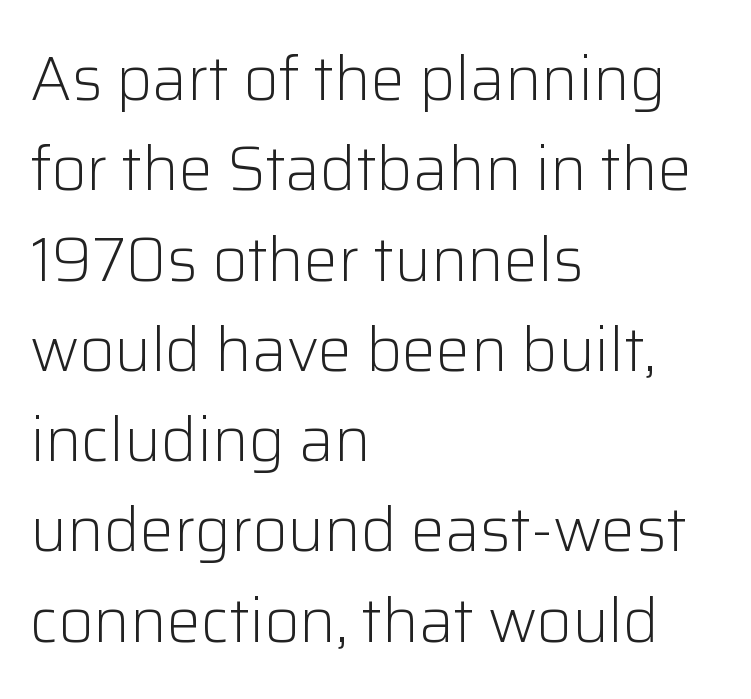
The image shows 61 px light sans-serif type, upright; set left-aligned, normal line spacing (1.48x), normal letter spacing, not underlined; low stroke contrast and a medium x-height.
